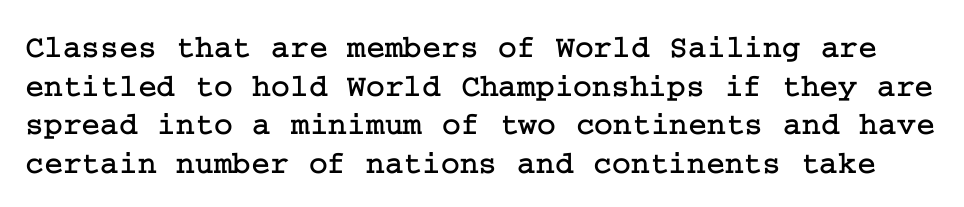
{"serif": "yes", "italic": "no", "width": "normal", "stroke_contrast": "low", "x_height": "medium", "underline": "no", "line_spacing_ratio": 1.21, "letter_spacing": "normal", "letter_spacing_em": 0.0, "glyph_px": 32}
